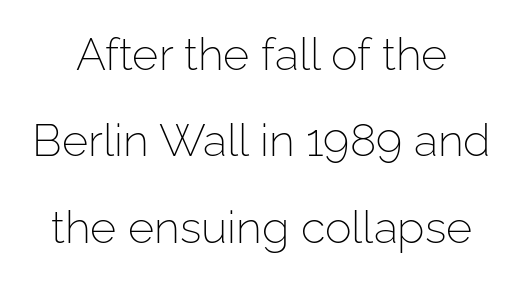
Q: Is the text bold? A: No.
Q: Is the text italic (slanted)? A: No, it is upright.
Q: Is the typeface a serif or a sans-serif typeface? A: Sans-serif.
Q: Is the text underlined? A: No.
Q: Is the spacing between letters normal or unusually wide? A: Normal.
Q: Is the spacing between lines tight, normal or loose? A: Loose.
Q: Width (condensed, normal, or wide)? A: Normal.
Q: Stroke contrast? A: Low.
Q: x-height? A: Medium.
Q: Monospaced? A: No.
